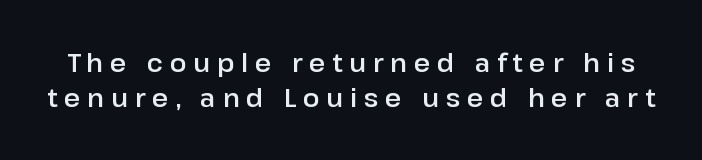
Someone cranked the tracking dial way up on this one. These lines sit exactly where default settings would place them. This is the regular roman posture of the typeface. Decoration check: the copy has no underline.
